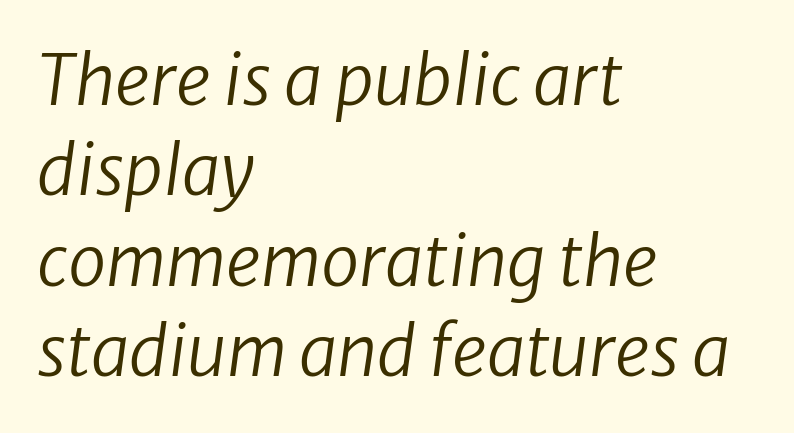
The paragraph shown leans on its left margin. Compared with ordinary roman type, these characters are visibly tilted. A clean baseline with only descenders dipping below it. Is there much room between lines? A standard amount, neither cramped nor airy. The type is set solid horizontally, with unmodified tracking. No extra ink here — the face is not bold.
